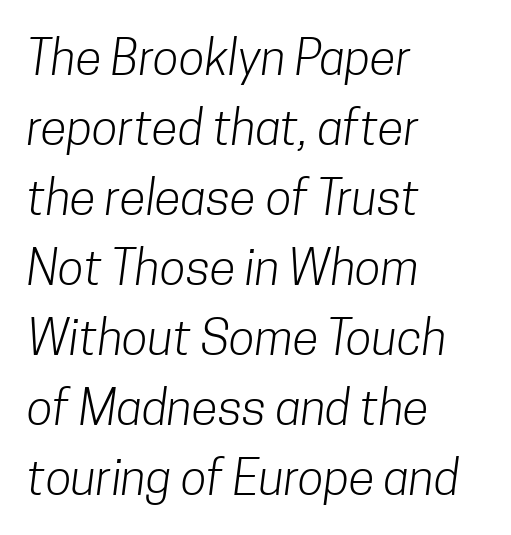
Q: Is the text bold? A: No.
Q: Is the typeface a serif or a sans-serif typeface? A: Sans-serif.
Q: Is the text underlined? A: No.
Q: How is the paragraph aligned? A: Left-aligned.
Q: Is the spacing between letters normal or unusually wide? A: Normal.
Q: Is the spacing between lines tight, normal or loose? A: Normal.
Q: Width (condensed, normal, or wide)? A: Condensed.
Q: Stroke contrast? A: Low.
Q: x-height? A: Medium.
Q: Monospaced? A: No.
